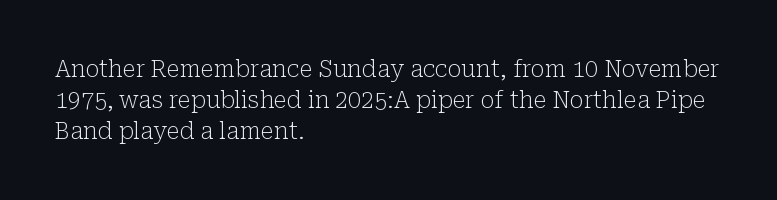
Q: Is the text bold? A: No.
Q: Is the text italic (slanted)? A: No, it is upright.
Q: Is the text underlined? A: No.
Q: How is the paragraph aligned? A: Left-aligned.
Q: Is the spacing between letters normal or unusually wide? A: Normal.
Q: Is the spacing between lines tight, normal or loose? A: Normal.
